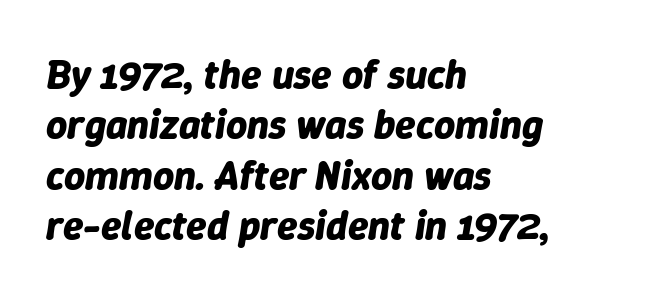
{"italic": "yes", "lean": "right", "slant_degrees": 9, "bold": "yes", "weight": "bold", "width": "normal", "stroke_contrast": "low", "x_height": "medium", "monospaced": "no", "underline": "no", "align": "left", "line_spacing_ratio": 1.23, "letter_spacing": "normal", "letter_spacing_em": 0.0, "glyph_px": 41}
